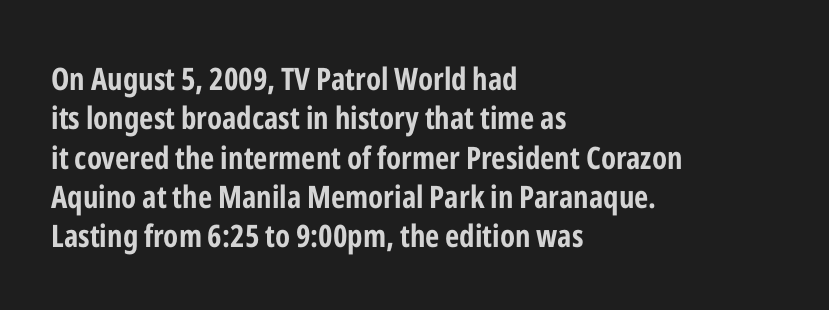
The image shows 31 px bold, condensed sans-serif type, upright; set left-aligned, normal line spacing (1.27x), normal letter spacing, not underlined; low stroke contrast and a medium x-height.
